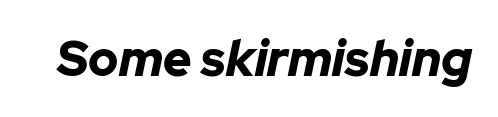
Each letter keeps its own natural width here, so spacing adapts to shape. Style check: oblique. Summary of weight: heavy, a full bold. The tracking reads as untouched default to a designer's eye. Beneath every word, the page is bare.
